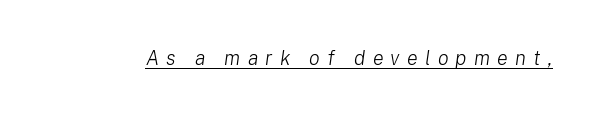
Observe the wide spacing: letters keep a clear distance from each other. Unbolded letterforms with no extra heft. The rendered words wear a rule along their underside. The font's italic variant was chosen for this text.
